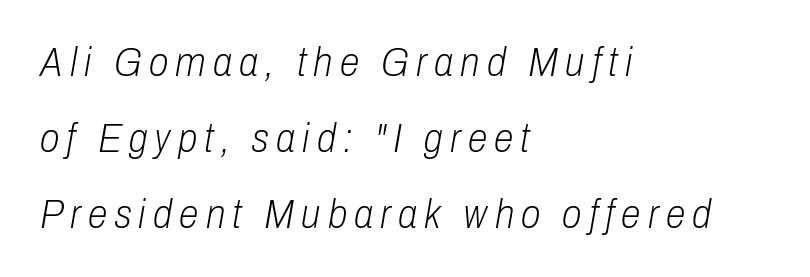
The image shows 40 px light, condensed type, italic (leaning right); set left-aligned, loose line spacing (1.9x), not underlined; low stroke contrast and a medium x-height.
